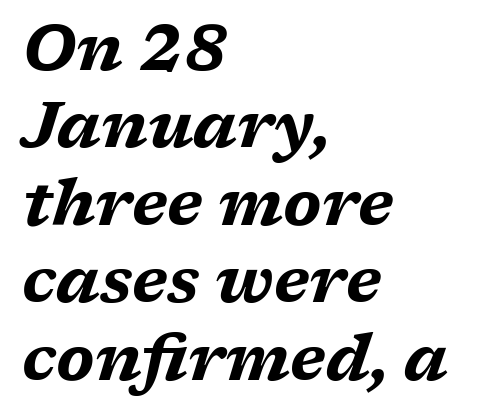
Q: Is the text bold? A: Yes.
Q: Is the text italic (slanted)? A: Yes, it leans right by about 17 degrees.
Q: Is the text underlined? A: No.
Q: How is the paragraph aligned? A: Left-aligned.
Q: Is the spacing between letters normal or unusually wide? A: Normal.
Q: Width (condensed, normal, or wide)? A: Wide.
Q: Stroke contrast? A: Medium.
Q: x-height? A: Medium.
Q: Monospaced? A: No.
